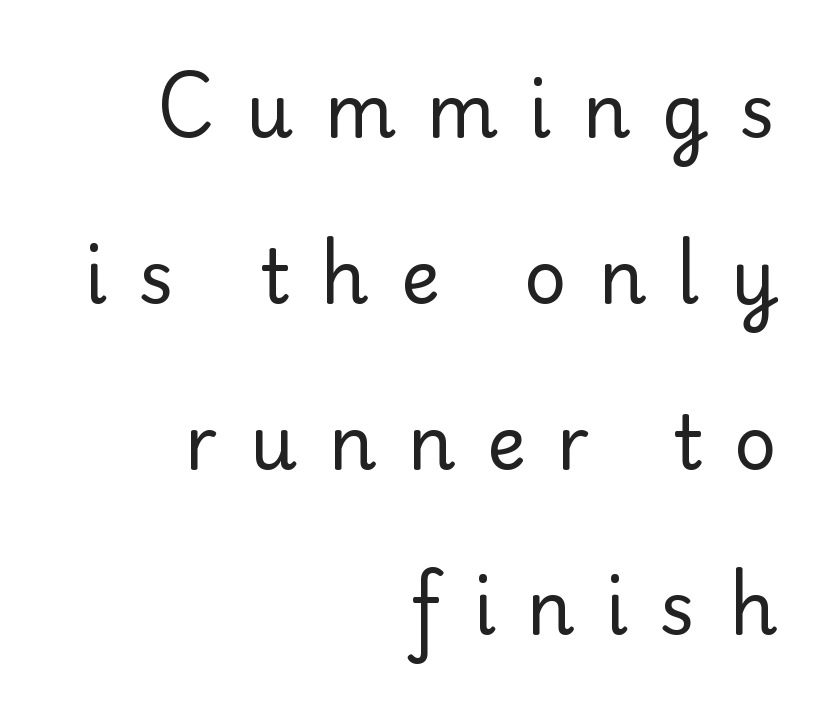
The image shows 74 px regular-weight sans-serif type, upright; set right-aligned, loose line spacing (2.24x), unusually wide letter spacing (+0.42 em), not underlined; low stroke contrast and a small x-height.
